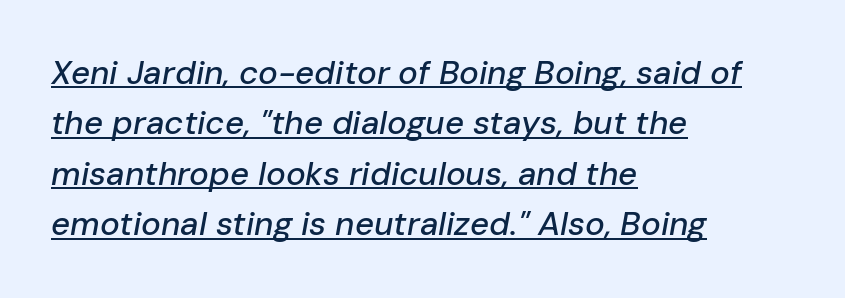
The image shows 33 px text type, italic (leaning right); set left-aligned, normal line spacing (1.53x), normal letter spacing, underlined; low stroke contrast and a medium x-height.
